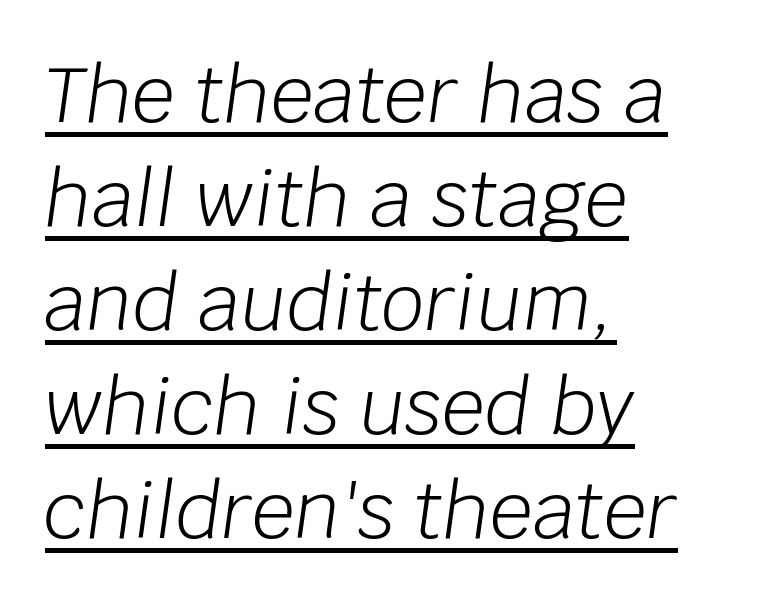
Compared with a typical body face, this is equally light or lighter still. The space between consecutive lines is moderate. Observe the ordinary spacing: letters are neighbours, not strangers. Is there an underline? Yes — a line sits under the letters. Every character sits at an angle, as italics do. The compositor pushed each line to the left boundary.
